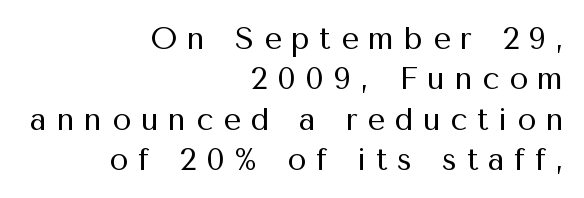
No extra ink here — the face is not bold. A flush-right, rag-left setting is used for this passage. Characters follow at a spacing far wider than the type designer built in. This is the regular roman posture of the typeface. Honestly, there is no underline to notice here at all.
